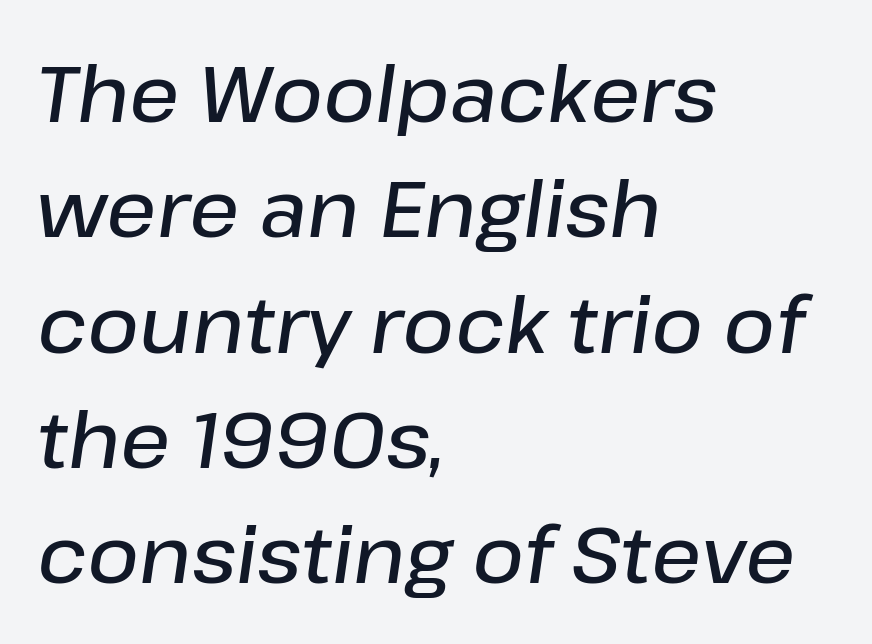
There is no visible air inserted between adjacent glyphs. Honestly, the row spacing looks completely unremarkable. Slant detected: the letters are inclined. The passage shown is typed in a proportional face where columns would drift. Anything drawn beneath the words? Only blank space. Horizontally, the lines are justified to the leading edge only.
